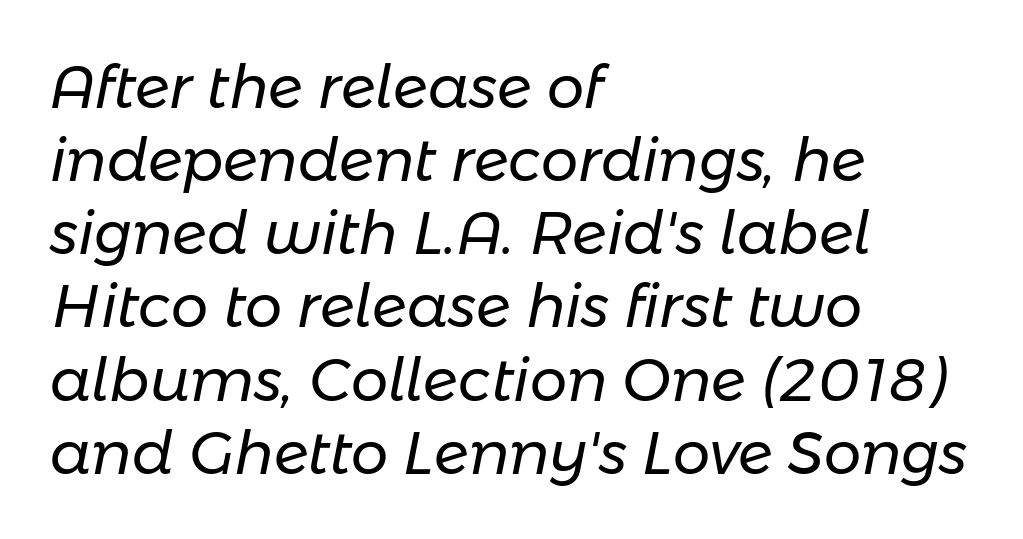
The image shows 59 px regular-weight type, italic (leaning right); set left-aligned, line spacing 1.24x, normal letter spacing, not underlined; low stroke contrast and a medium x-height.
